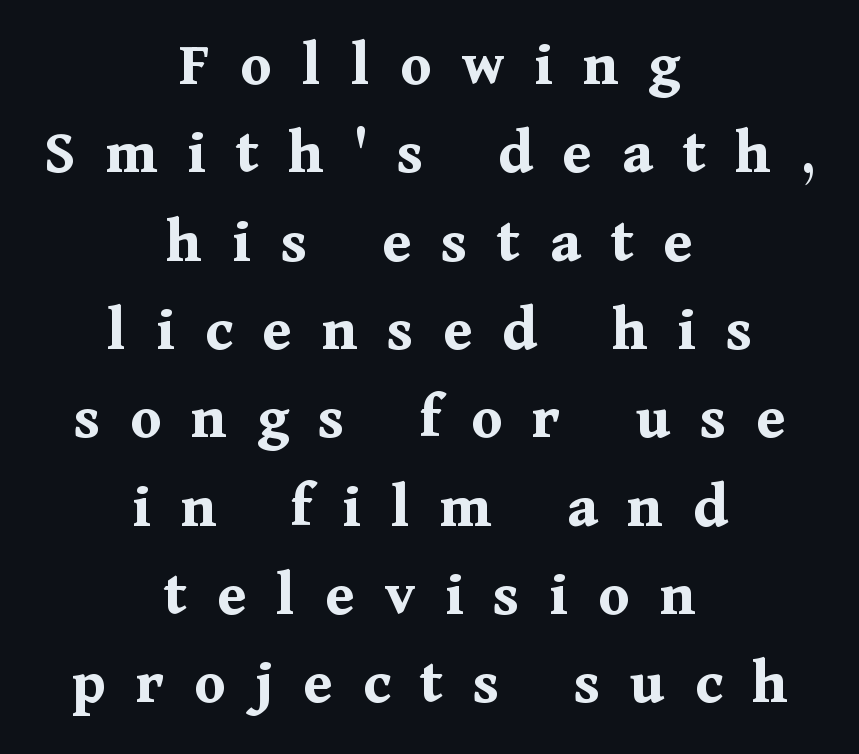
Substantial extra tracking has been applied to these lines. Successive baselines arrive at the customary interval. Characters remain perfectly vertical along every line. Classification — serif. The whitespace from short lines is split evenly between both sides.
